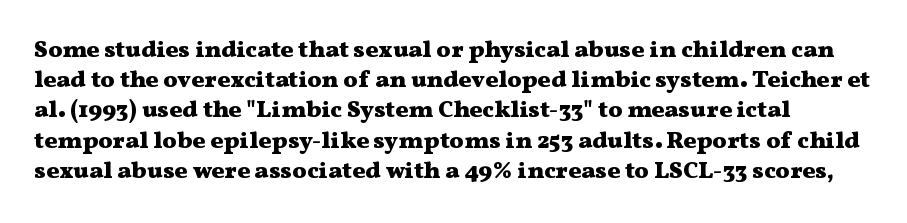
{"italic": "no", "bold": "yes", "underline": "no", "line_spacing": "normal", "line_spacing_ratio": 1.26, "letter_spacing": "normal", "letter_spacing_em": 0.0, "glyph_px": 24}
